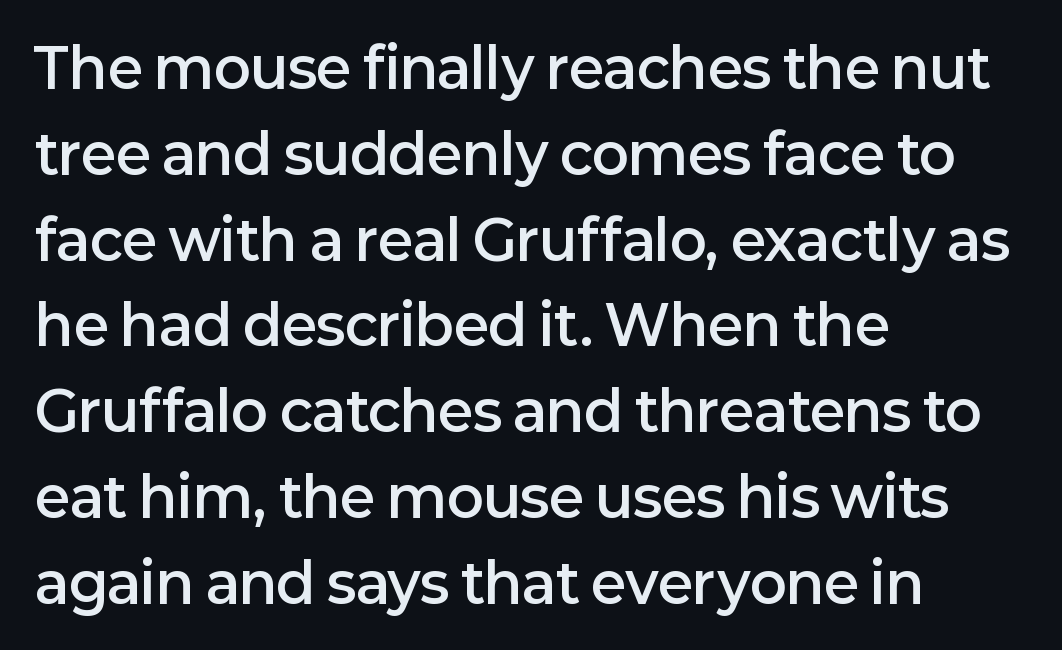
The image shows 55 px semibold sans-serif type, upright; set left-aligned, normal line spacing (1.56x), normal letter spacing, not underlined; low stroke contrast and a medium x-height.
